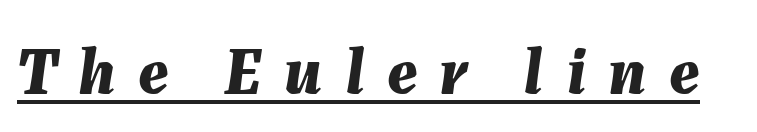
Q: Is the text bold? A: Yes.
Q: Is the text italic (slanted)? A: Yes, it leans right by about 7 degrees.
Q: Is the text underlined? A: Yes.
Q: Is the spacing between letters normal or unusually wide? A: Unusually wide.
Q: Width (condensed, normal, or wide)? A: Normal.
Q: Stroke contrast? A: Medium.
Q: x-height? A: Medium.
Q: Monospaced? A: No.
